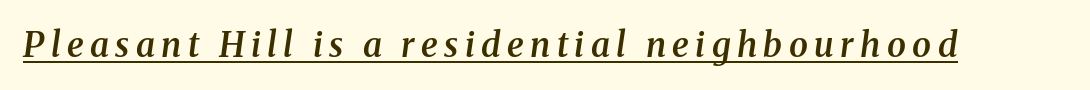
Q: Is the text bold? A: Semi-bold.
Q: Is the text italic (slanted)? A: Yes, it leans right by about 8 degrees.
Q: Is the typeface a serif or a sans-serif typeface? A: Serif.
Q: Is the text underlined? A: Yes.
Q: Width (condensed, normal, or wide)? A: Normal.
Q: Stroke contrast? A: Medium.
Q: x-height? A: Medium.
Q: Monospaced? A: No.
